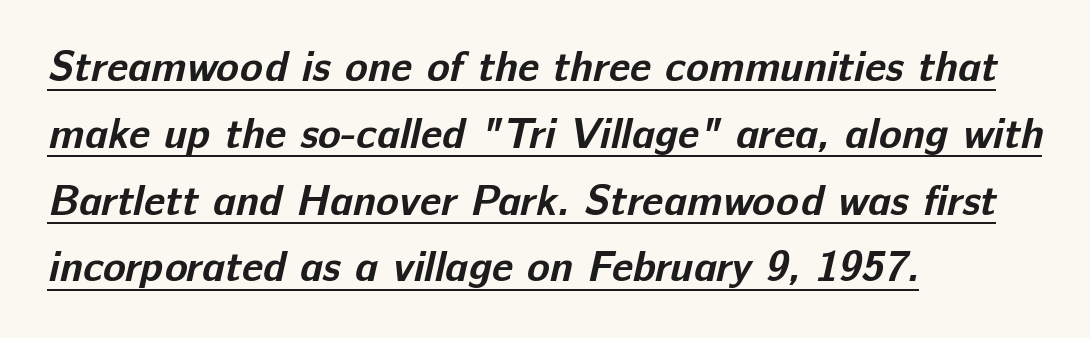
The image shows 42 px bold sans-serif type; set left-aligned, normal line spacing (1.59x), normal letter spacing, underlined; low stroke contrast and a medium x-height.
